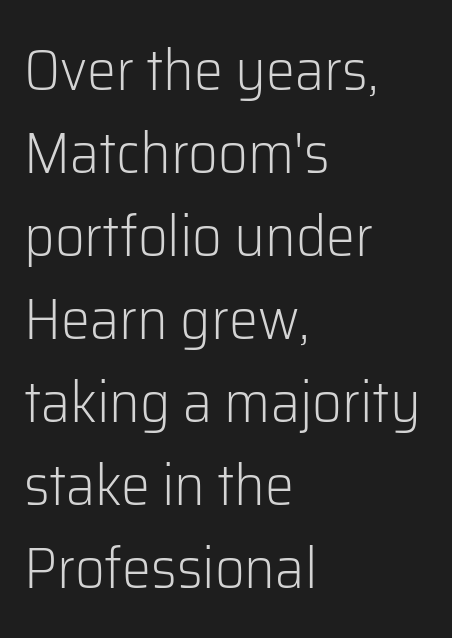
Q: Is the text bold? A: No.
Q: Is the text italic (slanted)? A: No, it is upright.
Q: Is the typeface a serif or a sans-serif typeface? A: Sans-serif.
Q: Is the text underlined? A: No.
Q: How is the paragraph aligned? A: Left-aligned.
Q: Is the spacing between letters normal or unusually wide? A: Normal.
Q: Is the spacing between lines tight, normal or loose? A: Normal.
Q: Width (condensed, normal, or wide)? A: Normal.
Q: Stroke contrast? A: Low.
Q: x-height? A: Medium.
Q: Monospaced? A: No.
